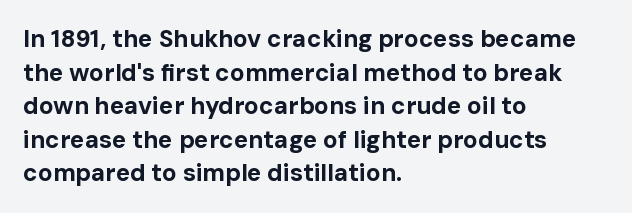
The image shows 24 px bold type, upright; set left-aligned, normal line spacing (1.4x), normal letter spacing, not underlined.
